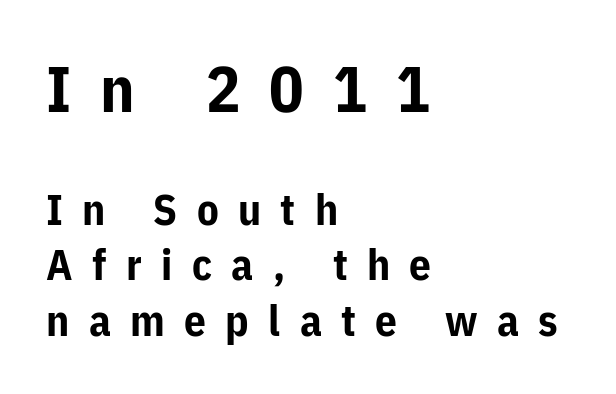
You get the large type first, then a drop to smaller type. Nope, not italic — everything's standing straight. Its strokes are broad and dark, the hallmark of bold type. The letters carry no serifs — their stems end cleanly without finishing strokes. The paragraph has a hard left edge and a soft right edge. Does extra space separate the letters? Yes, quite a lot of it.
